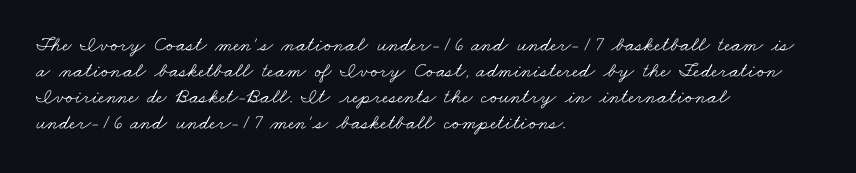
{"bold": "no", "underline": "no", "align": "left", "line_spacing_ratio": 1.24, "letter_spacing": "normal", "letter_spacing_em": 0.0, "glyph_px": 21}
